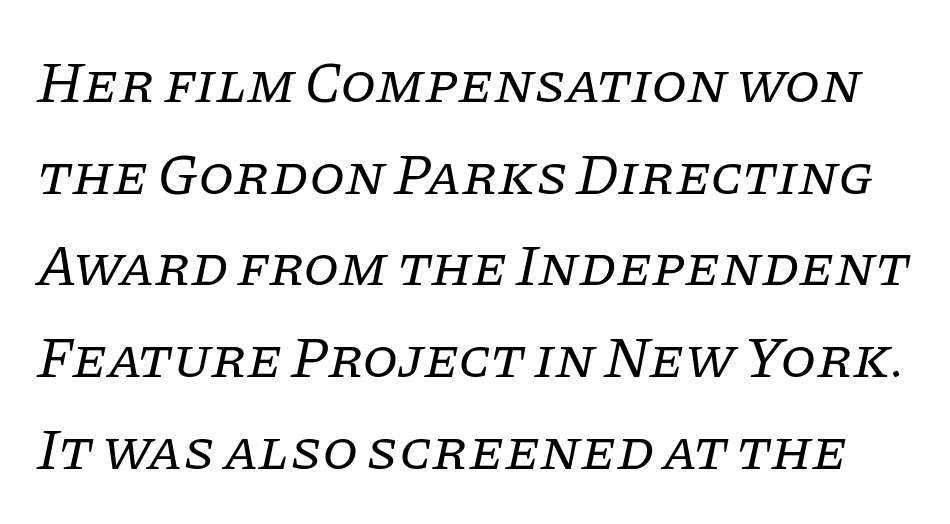
The image shows 58 px regular-weight serif type, italic (leaning right); set normal line spacing (1.58x), normal letter spacing, not underlined; low stroke contrast and a large x-height.
